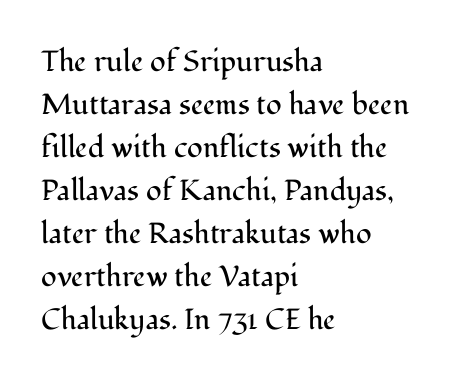
Q: Is the text bold? A: No.
Q: Is the text italic (slanted)? A: No, it is upright.
Q: Is the typeface a serif or a sans-serif typeface? A: Serif.
Q: Is the text underlined? A: No.
Q: How is the paragraph aligned? A: Left-aligned.
Q: Is the spacing between letters normal or unusually wide? A: Normal.
Q: Is the spacing between lines tight, normal or loose? A: Normal.
Q: Width (condensed, normal, or wide)? A: Normal.
Q: Stroke contrast? A: Medium.
Q: x-height? A: Medium.
Q: Monospaced? A: No.
